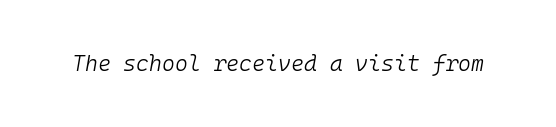
Q: Is the text bold? A: No.
Q: Is the text italic (slanted)? A: Yes, it leans right by about 10 degrees.
Q: Is the text underlined? A: No.
Q: Is the spacing between letters normal or unusually wide? A: Normal.
